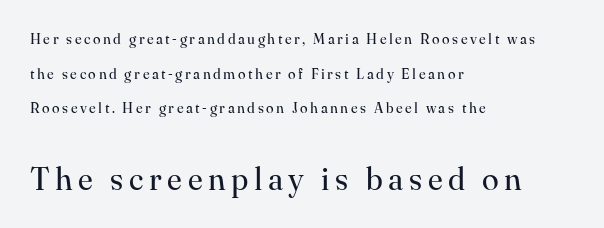
The designer gave the closing block more size than the opening block. Reading down the block, your eye returns to a fixed left position each line. Note the varied advance widths — an 'i' is clearly narrower than an 'm'. Vertically, the passage feels expansive, rows floating well apart.
